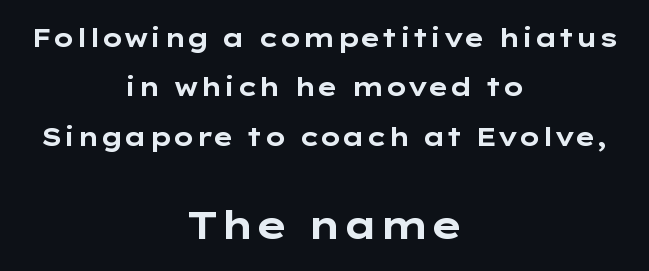
{"serif": "no", "italic": "no", "bold": "yes", "weight": "bold", "width": "wide", "stroke_contrast": "low", "x_height": "medium", "monospaced": "no", "underline": "no", "align": "center", "line_spacing": "loose", "line_spacing_ratio": 1.98, "letter_spacing": "normal", "letter_spacing_em": 0.0, "larger_block": "second", "size_ratio": 1.52, "glyph_px": 38}
